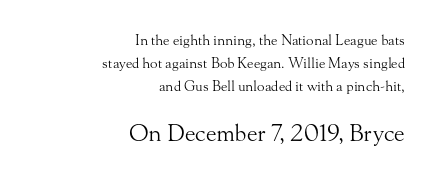
The image shows 23 px text type, upright; set right-aligned, normal line spacing (1.63x), normal letter spacing, not underlined; the second (bottom) block is 1.64x larger.
